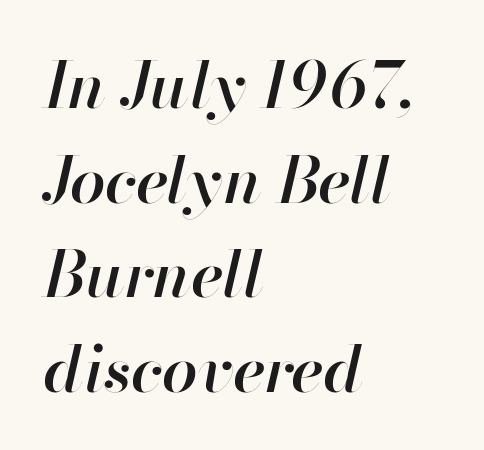
Q: Is the text bold? A: Semi-bold.
Q: Is the text italic (slanted)? A: Yes, it leans right by about 13 degrees.
Q: Is the text underlined? A: No.
Q: How is the paragraph aligned? A: Left-aligned.
Q: Is the spacing between letters normal or unusually wide? A: Normal.
Q: Is the spacing between lines tight, normal or loose? A: Normal.
Q: Width (condensed, normal, or wide)? A: Normal.
Q: Stroke contrast? A: High.
Q: x-height? A: Small.
Q: Monospaced? A: No.
